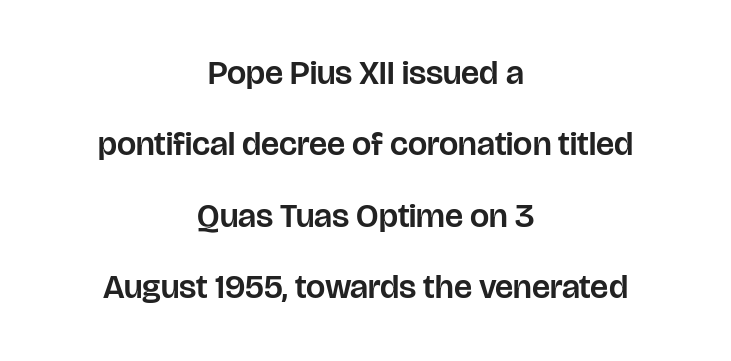
Q: Is the text italic (slanted)? A: No, it is upright.
Q: Is the typeface a serif or a sans-serif typeface? A: Sans-serif.
Q: Is the text underlined? A: No.
Q: How is the paragraph aligned? A: Centered.
Q: Is the spacing between letters normal or unusually wide? A: Normal.
Q: Is the spacing between lines tight, normal or loose? A: Loose.
Q: Width (condensed, normal, or wide)? A: Normal.
Q: Stroke contrast? A: Low.
Q: x-height? A: Large.
Q: Monospaced? A: No.
